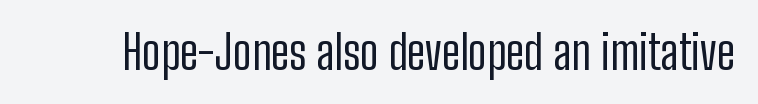
Unbolded letterforms with no extra heft. Is this a fixed-width face? No — the glyphs have proportional, varying widths. Ascenders rise straight up at ninety degrees. The passage shown is typeset with a sans-serif family. A typesetter would call this zero additional tracking.
